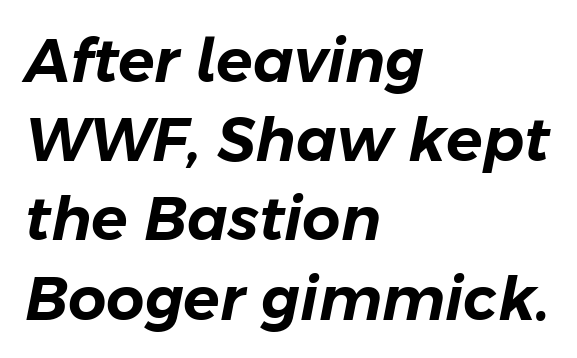
Glance below the letters and you will spot only blank space. The face used here is proportionally spaced, like ordinary book or web type. A normal amount of white space separates one row of letters from the next. How are the letters spaced? Ordinarily, with no added tracking. Horizontal alignment here is leftward, the default for most running prose. There's an unmistakable incline to the writing here.
